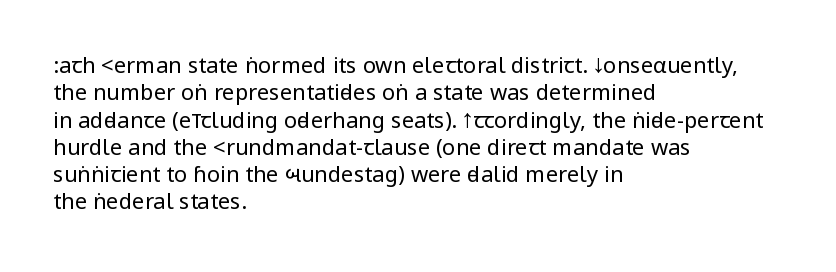
Rendered with straight, roman letterforms. Weight: not bold — regular or lighter. Words appear dense and cohesive because spacing is normal. Horizontal alignment here is leftward, the default for most running prose. A clean baseline with only descenders dipping below it.
